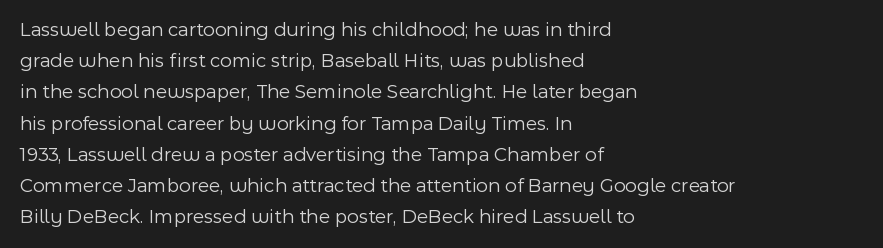
{"italic": "no", "bold": "no", "underline": "no", "align": "left", "line_spacing": "normal", "line_spacing_ratio": 1.56, "letter_spacing": "normal", "letter_spacing_em": 0.0, "glyph_px": 20}
